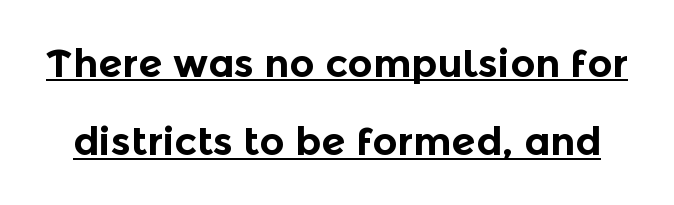
Q: Is the text bold? A: Yes.
Q: Is the text italic (slanted)? A: No, it is upright.
Q: Is the typeface a serif or a sans-serif typeface? A: Sans-serif.
Q: Is the text underlined? A: Yes.
Q: Is the spacing between letters normal or unusually wide? A: Normal.
Q: Is the spacing between lines tight, normal or loose? A: Loose.
Q: Width (condensed, normal, or wide)? A: Normal.
Q: x-height? A: Medium.
Q: Monospaced? A: No.
